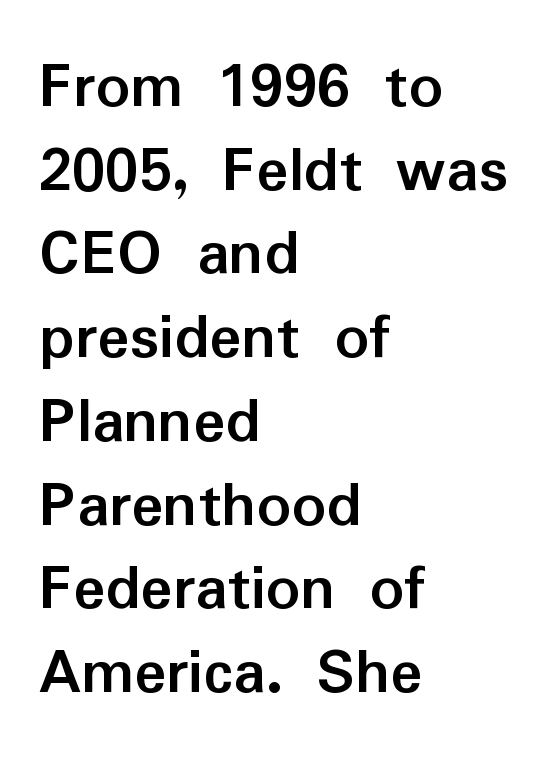
{"serif": "no", "italic": "no", "bold": "yes", "weight": "semibold", "width": "normal", "stroke_contrast": "low", "x_height": "medium", "monospaced": "no", "underline": "no", "align": "left", "line_spacing": "normal", "line_spacing_ratio": 1.25, "letter_spacing": "normal", "letter_spacing_em": 0.0, "glyph_px": 67}
